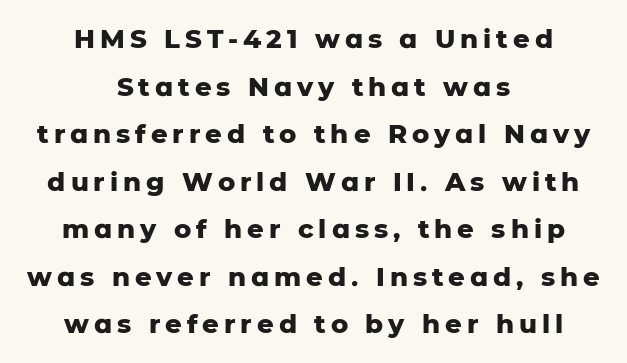
This sample is center-justified, so both line endings float freely. Upright lettering throughout. Clear beneath every line of the passage. The font is running at its bold setting.
